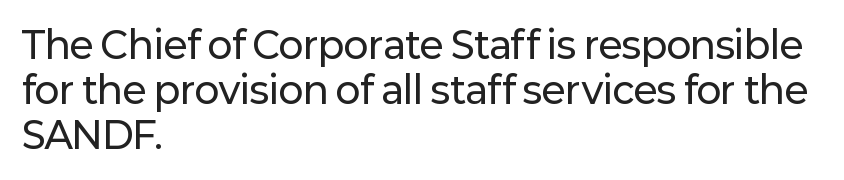
The image shows 37 px sans-serif type, upright; set left-aligned, line spacing 1.22x, normal letter spacing, not underlined; low stroke contrast and a medium x-height.
